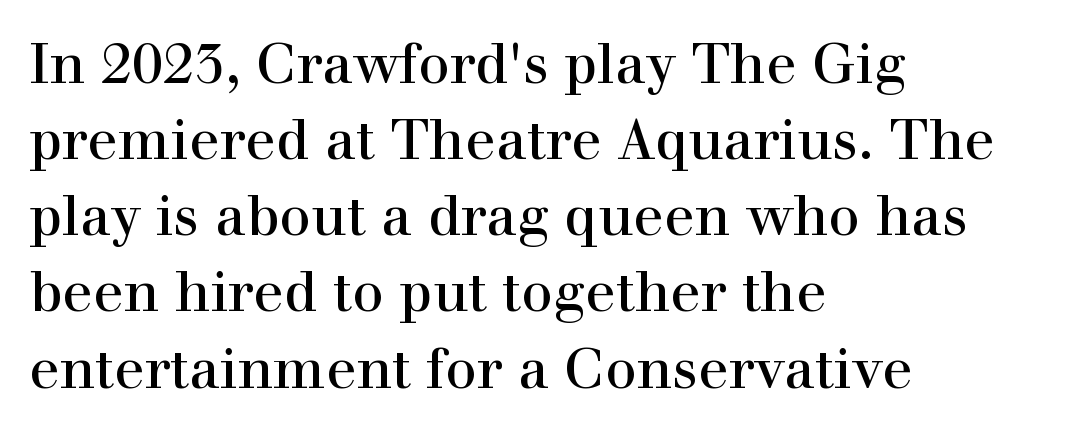
Q: Is the text italic (slanted)? A: No, it is upright.
Q: Is the typeface a serif or a sans-serif typeface? A: Serif.
Q: Is the text underlined? A: No.
Q: How is the paragraph aligned? A: Left-aligned.
Q: Is the spacing between letters normal or unusually wide? A: Normal.
Q: Is the spacing between lines tight, normal or loose? A: Normal.
Q: Width (condensed, normal, or wide)? A: Normal.
Q: x-height? A: Medium.
Q: Monospaced? A: No.
